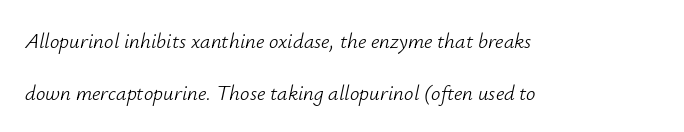
The image shows 21 px text type, italic (leaning right); set left-aligned, loose line spacing (2.47x), normal letter spacing, not underlined.
